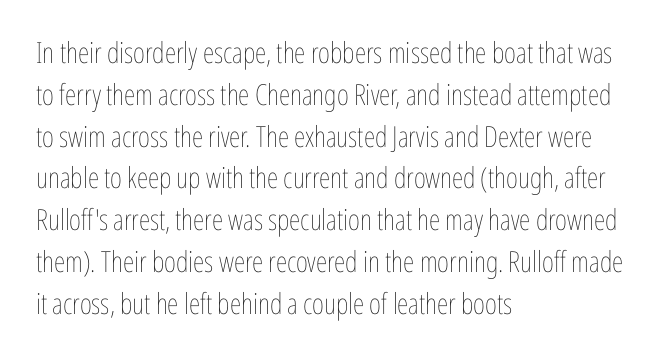
{"italic": "no", "bold": "no", "weight": "thin", "width": "condensed", "stroke_contrast": "low", "x_height": "medium", "monospaced": "no", "underline": "no", "align": "left", "line_spacing": "normal", "line_spacing_ratio": 1.44, "letter_spacing": "normal", "letter_spacing_em": 0.0, "glyph_px": 29}
